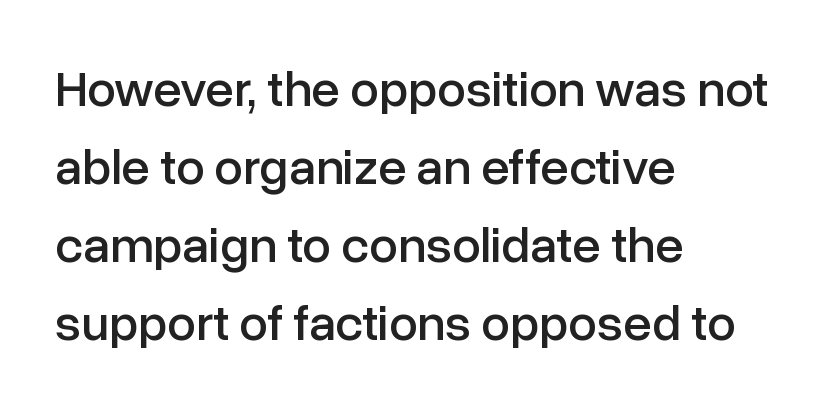
The image shows 51 px sans-serif type, upright; set left-aligned, normal line spacing (1.53x), normal letter spacing, not underlined; low stroke contrast and a medium x-height.
